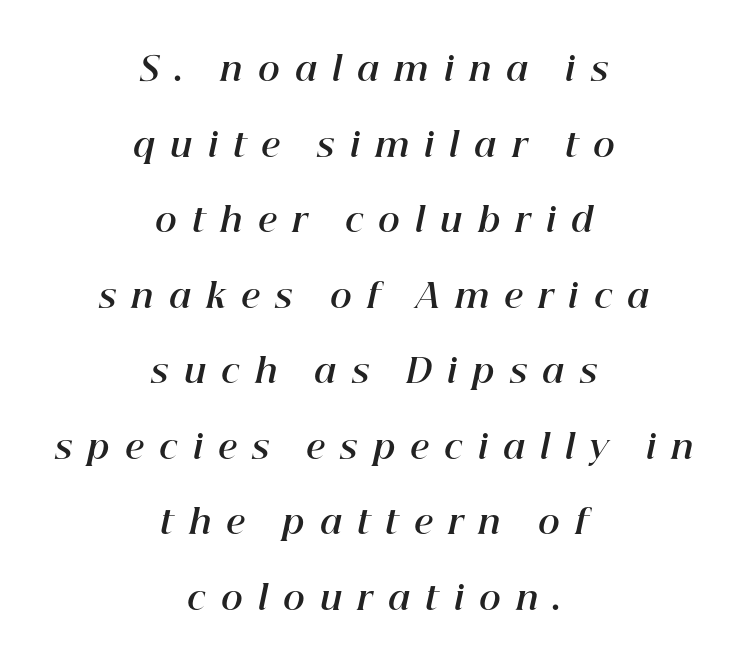
Look at the tracking — it's clearly loosened, letters drifting apart. Glance below the letters and you will spot only blank space. The rendering uses natural spacing where letterforms have individual widths. The passage shown leans; its letterforms are oblique.
